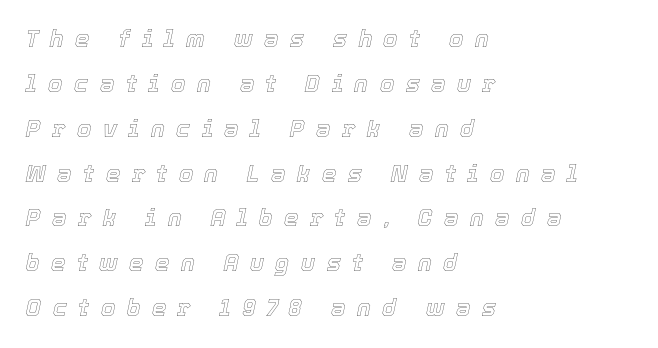
Observe the wide spacing: letters keep a clear distance from each other. Horizontally, the lines are justified to the leading edge only. Each row of text sits above clean, open space. You could fit nearly another row in the gap between these rows.
